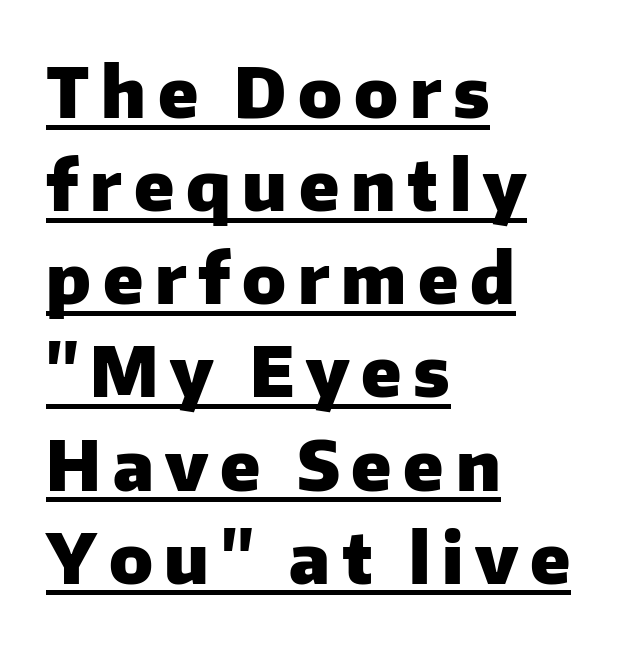
The type sits square on the baseline with zero lean. This is sans-serif lettering, the kind often seen on screens and signage. The typesetting leans heavy: a genuine bold. Left-aligned paragraph, ragged on the right. Check the space under the baseline: a stroke is drawn there. The rendering uses a moderate line-height, typical for paragraphs.
